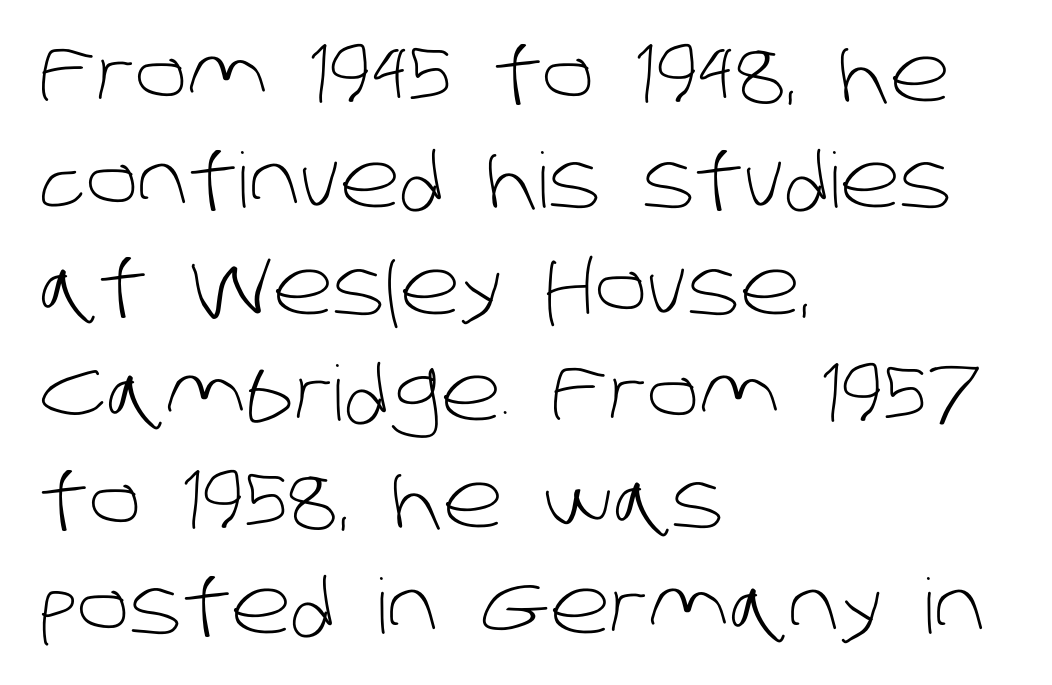
The image shows 76 px light sans-serif type; set left-aligned, normal line spacing (1.4x), normal letter spacing, not underlined; low stroke contrast and a large x-height.
